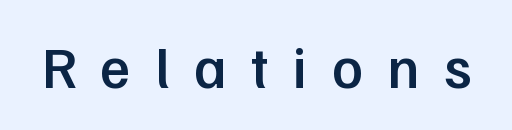
{"serif": "no", "italic": "no", "bold": "semi", "weight": "semibold", "width": "normal", "stroke_contrast": "low", "x_height": "medium", "monospaced": "no", "underline": "no", "letter_spacing": "wide", "letter_spacing_em": 0.42, "glyph_px": 58}
